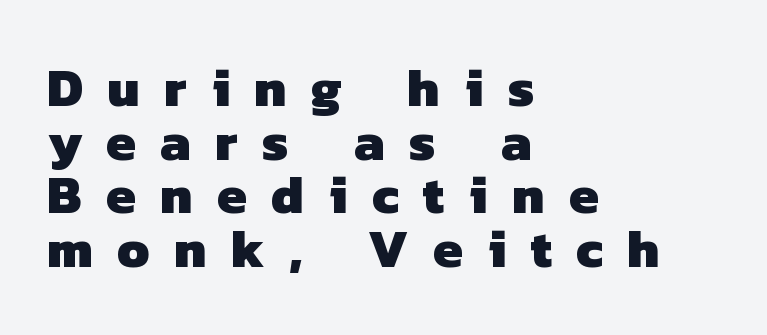
{"serif": "no", "bold": "yes", "weight": "heavy", "width": "normal", "stroke_contrast": "low", "x_height": "medium", "monospaced": "no", "underline": "no", "align": "left", "line_spacing": "tight", "line_spacing_ratio": 1.01, "letter_spacing": "wide", "letter_spacing_em": 0.46, "glyph_px": 53}
